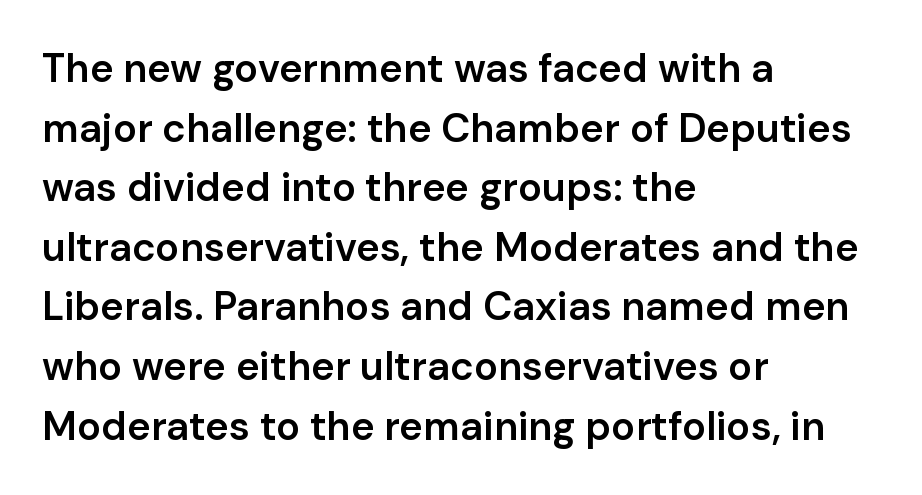
Q: Is the text bold? A: Semi-bold.
Q: Is the text italic (slanted)? A: No, it is upright.
Q: Is the typeface a serif or a sans-serif typeface? A: Sans-serif.
Q: Is the text underlined? A: No.
Q: How is the paragraph aligned? A: Left-aligned.
Q: Is the spacing between letters normal or unusually wide? A: Normal.
Q: Is the spacing between lines tight, normal or loose? A: Normal.
Q: Width (condensed, normal, or wide)? A: Normal.
Q: Stroke contrast? A: Low.
Q: x-height? A: Medium.
Q: Monospaced? A: No.
